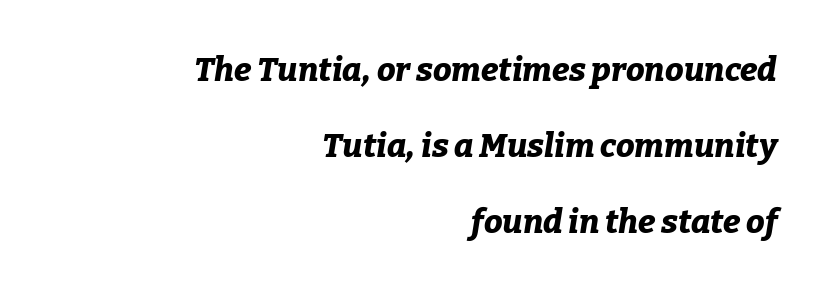
{"italic": "yes", "lean": "right", "slant_degrees": 9, "bold": "yes", "weight": "bold", "width": "normal", "stroke_contrast": "low", "x_height": "medium", "monospaced": "no", "underline": "no", "align": "right", "line_spacing": "loose", "line_spacing_ratio": 2.31, "letter_spacing": "normal", "letter_spacing_em": 0.0, "glyph_px": 33}
